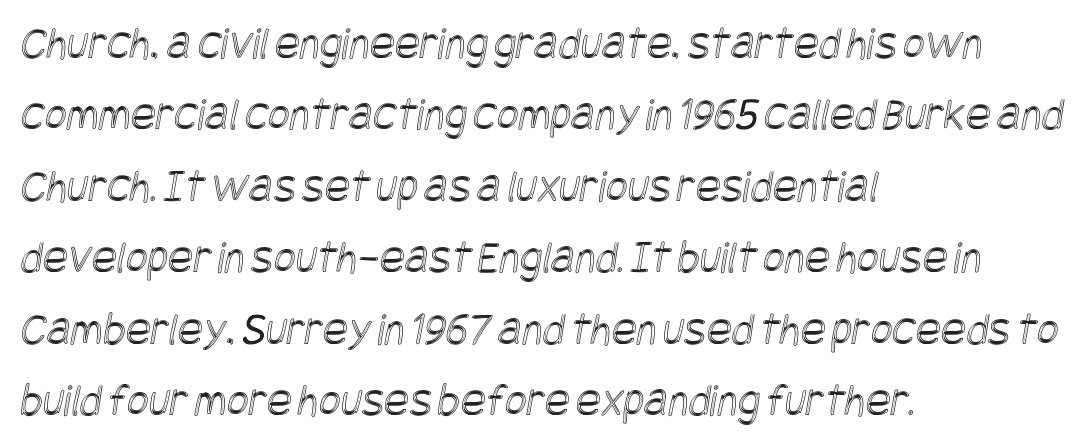
{"width": "condensed", "x_height": "large", "underline": "no", "align": "left", "line_spacing": "normal", "line_spacing_ratio": 1.52, "letter_spacing": "normal", "letter_spacing_em": 0.0, "glyph_px": 47}
